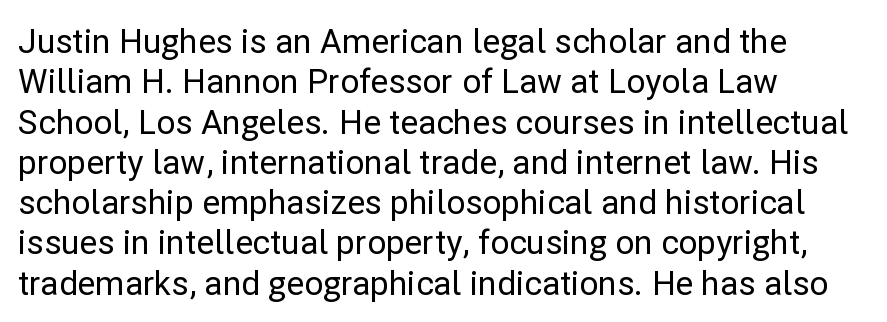
Q: Is the text italic (slanted)? A: No, it is upright.
Q: Is the typeface a serif or a sans-serif typeface? A: Sans-serif.
Q: Is the text underlined? A: No.
Q: How is the paragraph aligned? A: Left-aligned.
Q: Is the spacing between letters normal or unusually wide? A: Normal.
Q: Width (condensed, normal, or wide)? A: Normal.
Q: Stroke contrast? A: Low.
Q: x-height? A: Medium.
Q: Monospaced? A: No.
